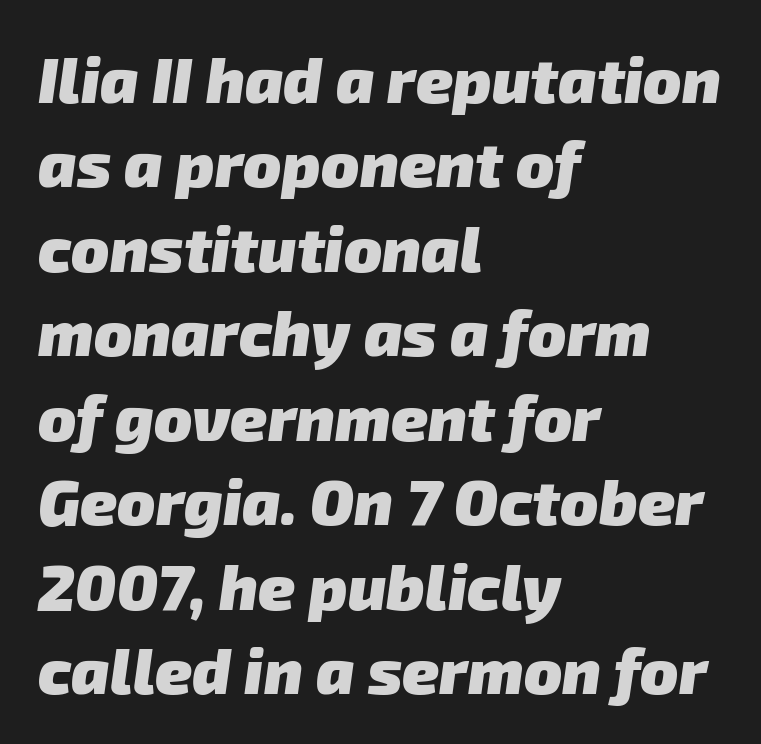
The image shows 63 px heavy sans-serif type; set left-aligned, normal line spacing (1.34x), normal letter spacing, not underlined; low stroke contrast and a medium x-height.
